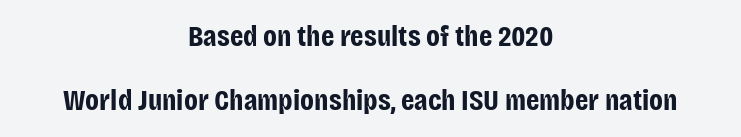
{"serif": "no", "italic": "no", "bold": "yes", "weight": "bold", "width": "condensed", "stroke_contrast": "low", "x_height": "large", "monospaced": "no", "underline": "no", "align": "center", "line_spacing": "loose", "line_spacing_ratio": 2.13, "letter_spacing": "normal", "letter_spacing_em": 0.0, "glyph_px": 30}
